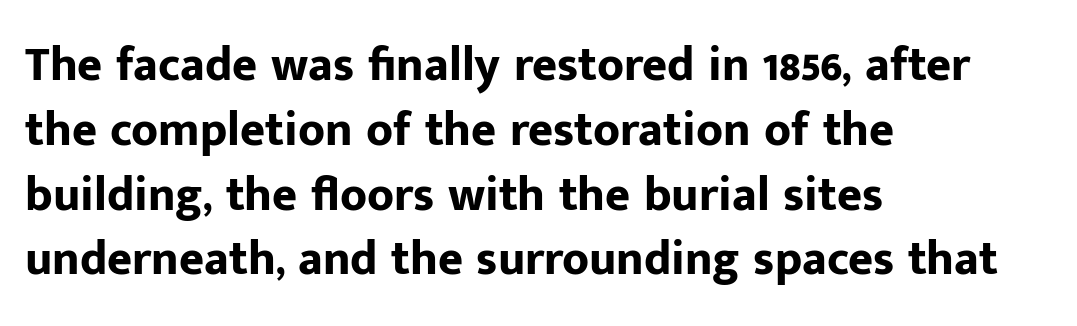
{"serif": "no", "italic": "no", "bold": "yes", "weight": "bold", "width": "normal", "stroke_contrast": "low", "x_height": "medium", "monospaced": "no", "underline": "no", "align": "left", "line_spacing": "normal", "line_spacing_ratio": 1.35, "letter_spacing": "normal", "letter_spacing_em": 0.0, "glyph_px": 48}
